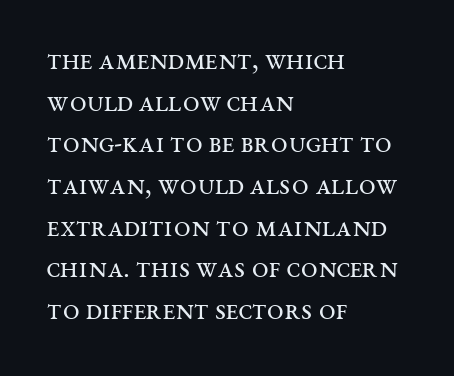
Unbolded letterforms with no extra heft. The passage shown is typed in a proportional face where columns would drift. Honestly, the letter spacing is just normal — you wouldn't notice it. Upright lettering throughout.
